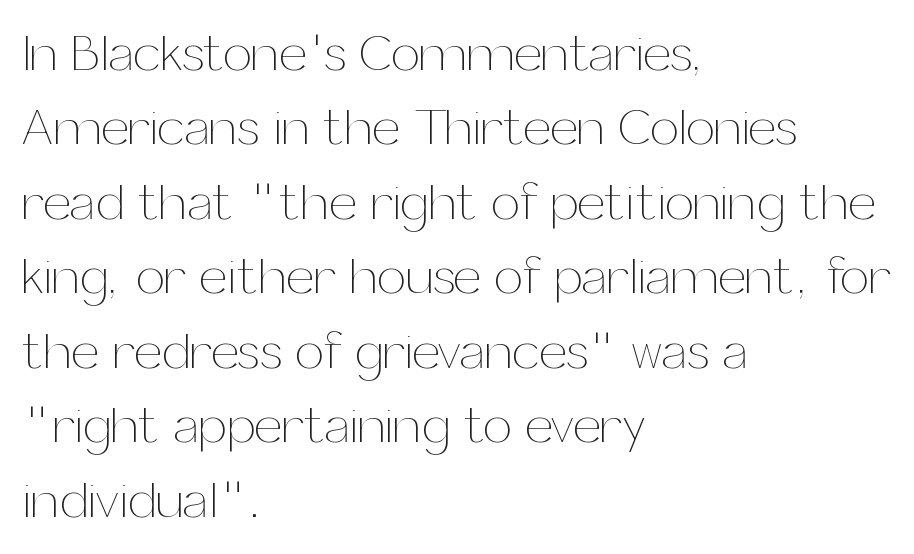
The image shows 51 px thin type, upright; set left-aligned, normal line spacing (1.46x), normal letter spacing, not underlined; medium stroke contrast and a medium x-height.
